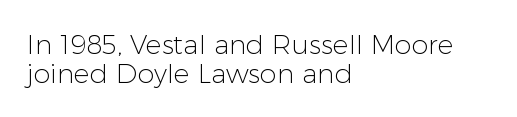
The image shows 27 px text type, upright; set left-aligned, tight line spacing (1.09x), normal letter spacing, not underlined.
